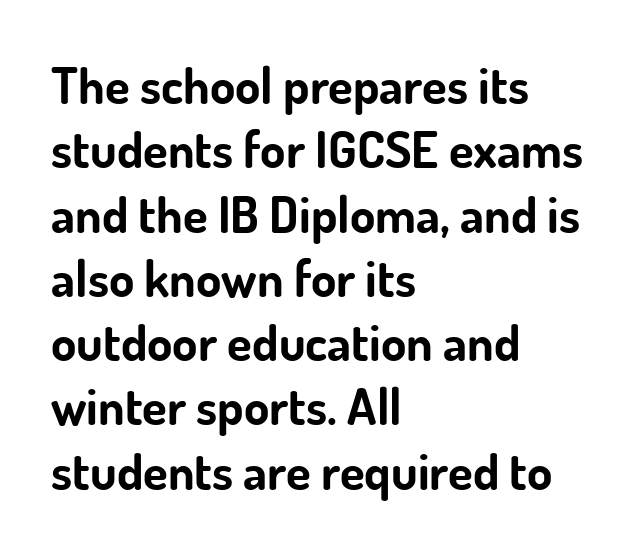
{"serif": "no", "italic": "no", "bold": "yes", "weight": "bold", "width": "normal", "stroke_contrast": "low", "x_height": "small", "monospaced": "no", "underline": "no", "align": "left", "line_spacing": "normal", "line_spacing_ratio": 1.26, "letter_spacing": "normal", "letter_spacing_em": 0.0, "glyph_px": 51}
